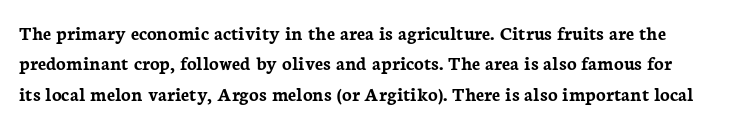
The image shows 20 px bold type, upright; set normal line spacing (1.52x), normal letter spacing, not underlined.
